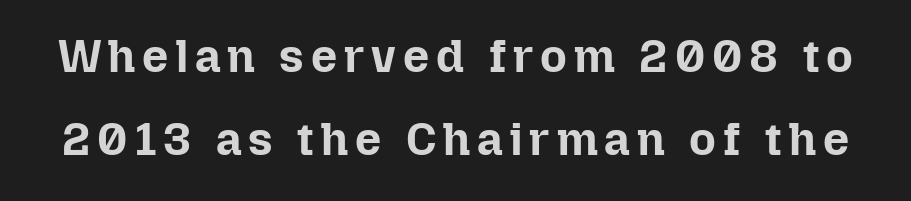
The image shows 46 px bold type, upright; set line spacing 1.81x, not underlined; low stroke contrast and a medium x-height.
